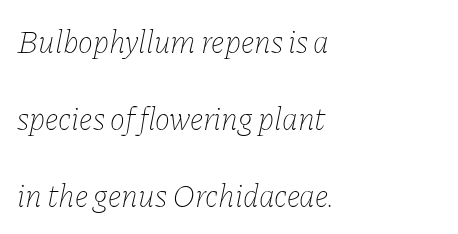
Here the designer chose a conventional face with non-uniform glyph widths. Decoration check: the copy has no underline. The leading is generous, giving the passage an open texture. The compositor pushed each line to the left boundary. The text carries the slant typical of an italic or oblique font.
